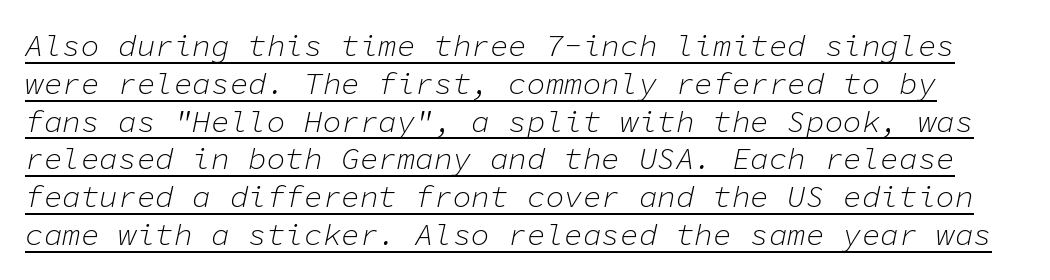
The image shows 31 px light type, italic (leaning right), monospaced; set line spacing 1.22x, normal letter spacing, underlined; low stroke contrast and a medium x-height.
